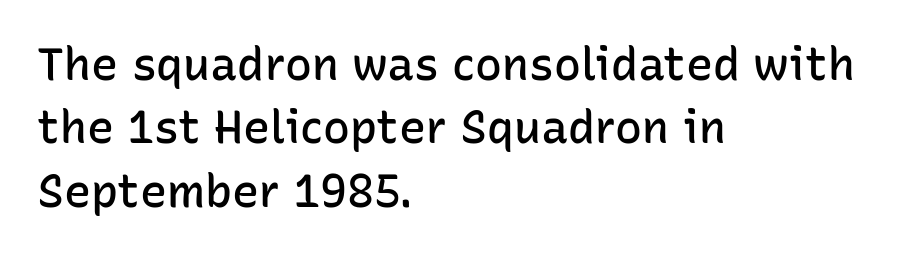
Q: Is the text bold? A: Semi-bold.
Q: Is the text italic (slanted)? A: No, it is upright.
Q: Is the typeface a serif or a sans-serif typeface? A: Sans-serif.
Q: Is the text underlined? A: No.
Q: How is the paragraph aligned? A: Left-aligned.
Q: Is the spacing between letters normal or unusually wide? A: Normal.
Q: Is the spacing between lines tight, normal or loose? A: Normal.
Q: Width (condensed, normal, or wide)? A: Normal.
Q: Stroke contrast? A: Low.
Q: x-height? A: Medium.
Q: Monospaced? A: No.
